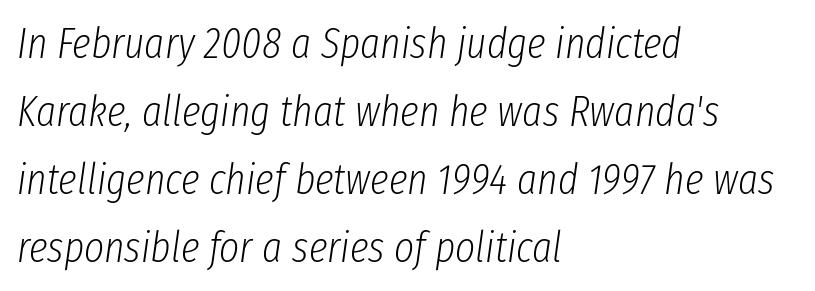
{"italic": "yes", "lean": "right", "slant_degrees": 8, "bold": "no", "weight": "light", "width": "condensed", "stroke_contrast": "low", "x_height": "medium", "monospaced": "no", "underline": "no", "align": "left", "line_spacing": "normal", "line_spacing_ratio": 1.58, "letter_spacing": "normal", "letter_spacing_em": 0.0, "glyph_px": 43}
